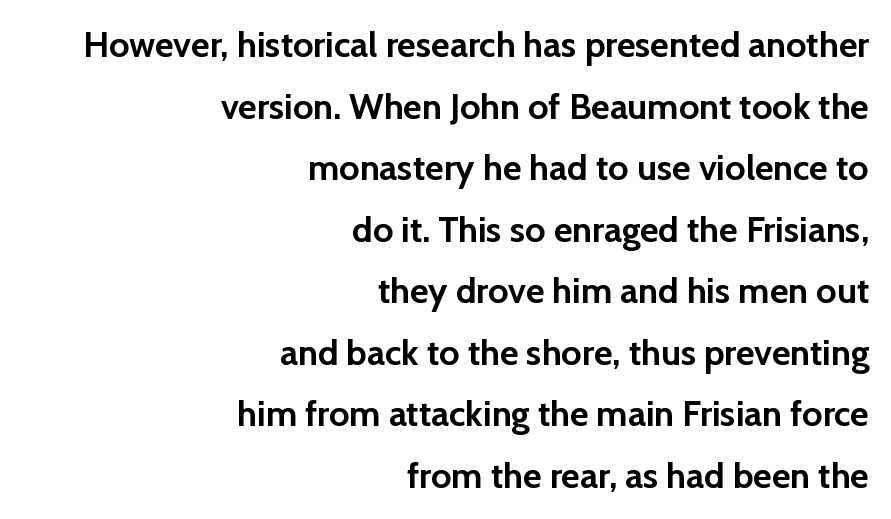
The image shows 36 px semibold sans-serif type, upright; set right-aligned, line spacing 1.71x, normal letter spacing, not underlined; low stroke contrast and a medium x-height.
